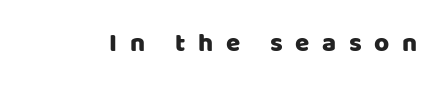
Just letters on the line, the space beneath them empty. Designer's note — italics off, roman on. The tracking jumps out immediately: characters are airy and widely separated.
